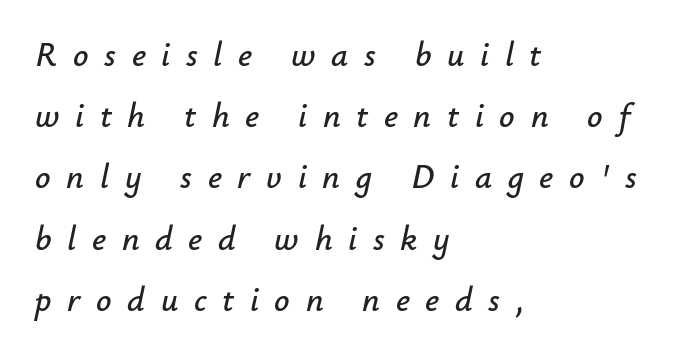
Q: Is the text italic (slanted)? A: Yes, it leans right by about 12 degrees.
Q: Is the text underlined? A: No.
Q: How is the paragraph aligned? A: Left-aligned.
Q: Is the spacing between letters normal or unusually wide? A: Unusually wide.
Q: Width (condensed, normal, or wide)? A: Normal.
Q: Stroke contrast? A: Low.
Q: x-height? A: Small.
Q: Monospaced? A: No.
